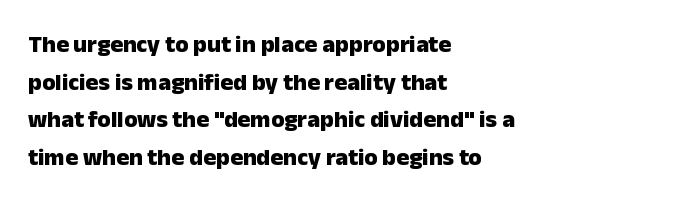
Heavy, bold letterforms. Quick note: underline off. The space between consecutive lines is moderate. This is roman type, the default non-slanted kind. The compositor pushed each line to the left boundary.
